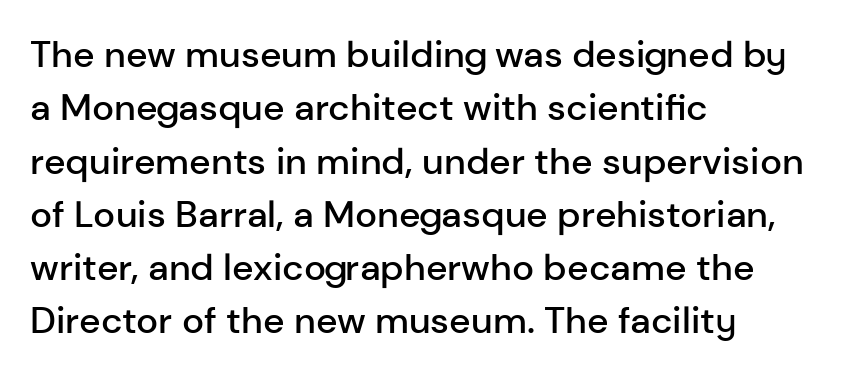
The image shows 37 px semibold sans-serif type, upright; set left-aligned, normal line spacing (1.44x), normal letter spacing, not underlined; low stroke contrast and a medium x-height.
